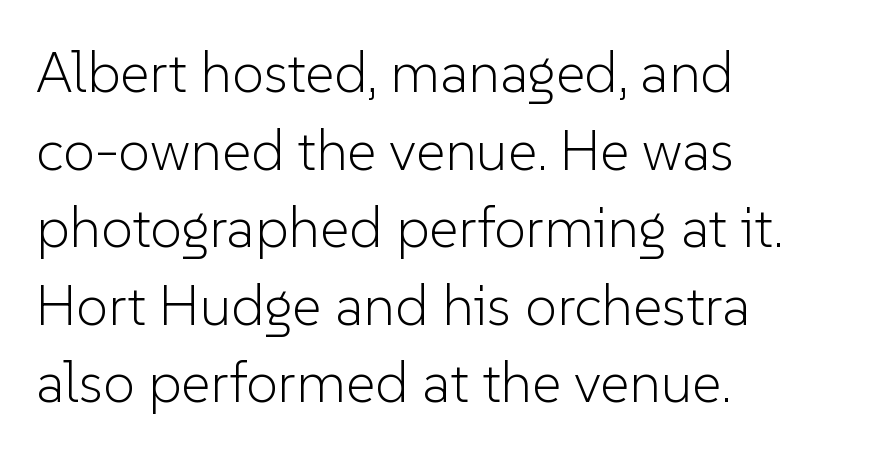
{"serif": "no", "italic": "no", "bold": "no", "weight": "light", "width": "normal", "stroke_contrast": "low", "x_height": "medium", "monospaced": "no", "underline": "no", "align": "left", "line_spacing": "normal", "line_spacing_ratio": 1.36, "letter_spacing": "normal", "letter_spacing_em": 0.0, "glyph_px": 57}
